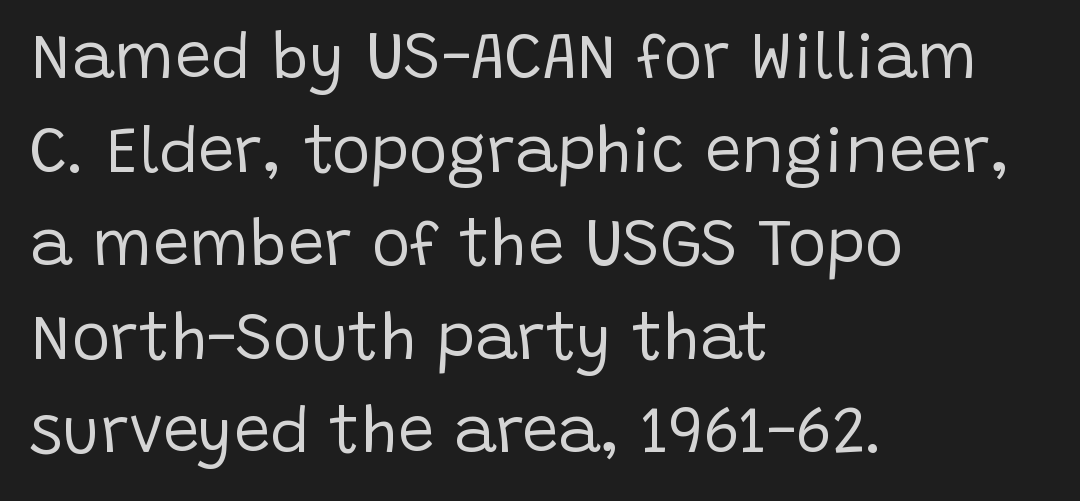
The image shows 65 px regular-weight sans-serif type, upright; set left-aligned, normal line spacing (1.44x), normal letter spacing, not underlined; low stroke contrast and a large x-height.
